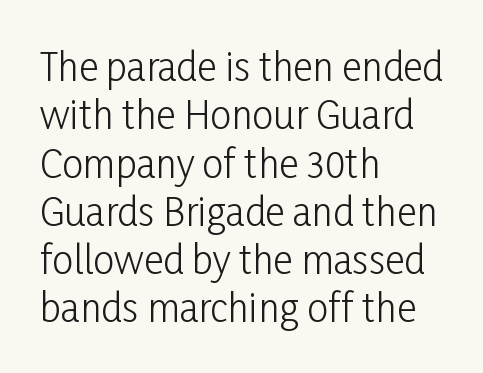
The image shows 38 px light, condensed sans-serif type, upright; set left-aligned, normal line spacing (1.27x), normal letter spacing, not underlined; low stroke contrast and a medium x-height.
